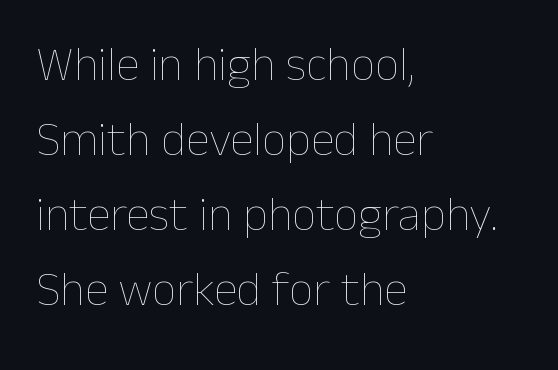
{"italic": "no", "bold": "no", "weight": "thin", "width": "normal", "stroke_contrast": "low", "x_height": "medium", "monospaced": "no", "underline": "no", "align": "left", "line_spacing": "normal", "line_spacing_ratio": 1.56, "letter_spacing": "normal", "letter_spacing_em": 0.0, "glyph_px": 48}
